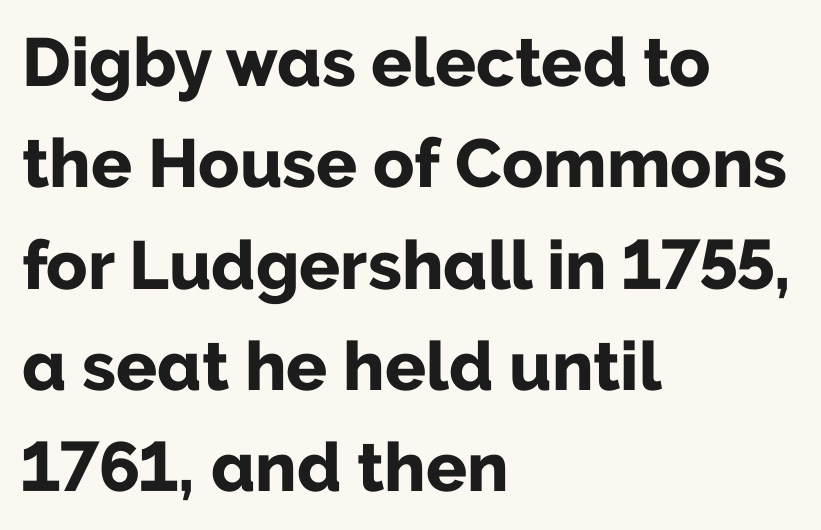
The image shows 68 px bold sans-serif type, upright; set left-aligned, normal line spacing (1.49x), normal letter spacing, not underlined; low stroke contrast and a medium x-height.
